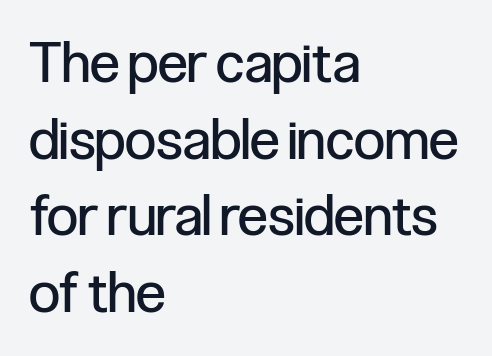
Q: Is the text bold? A: No.
Q: Is the text italic (slanted)? A: No, it is upright.
Q: Is the typeface a serif or a sans-serif typeface? A: Sans-serif.
Q: Is the text underlined? A: No.
Q: How is the paragraph aligned? A: Left-aligned.
Q: Is the spacing between letters normal or unusually wide? A: Normal.
Q: Is the spacing between lines tight, normal or loose? A: Normal.
Q: Width (condensed, normal, or wide)? A: Condensed.
Q: Stroke contrast? A: Low.
Q: x-height? A: Medium.
Q: Monospaced? A: No.
